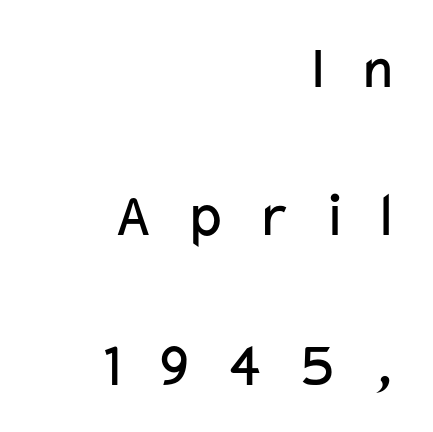
{"serif": "no", "italic": "no", "bold": "no", "weight": "regular", "width": "wide", "stroke_contrast": "low", "x_height": "medium", "monospaced": "no", "underline": "no", "align": "right", "line_spacing": "loose", "line_spacing_ratio": 2.32, "letter_spacing": "wide", "letter_spacing_em": 0.46, "glyph_px": 64}
